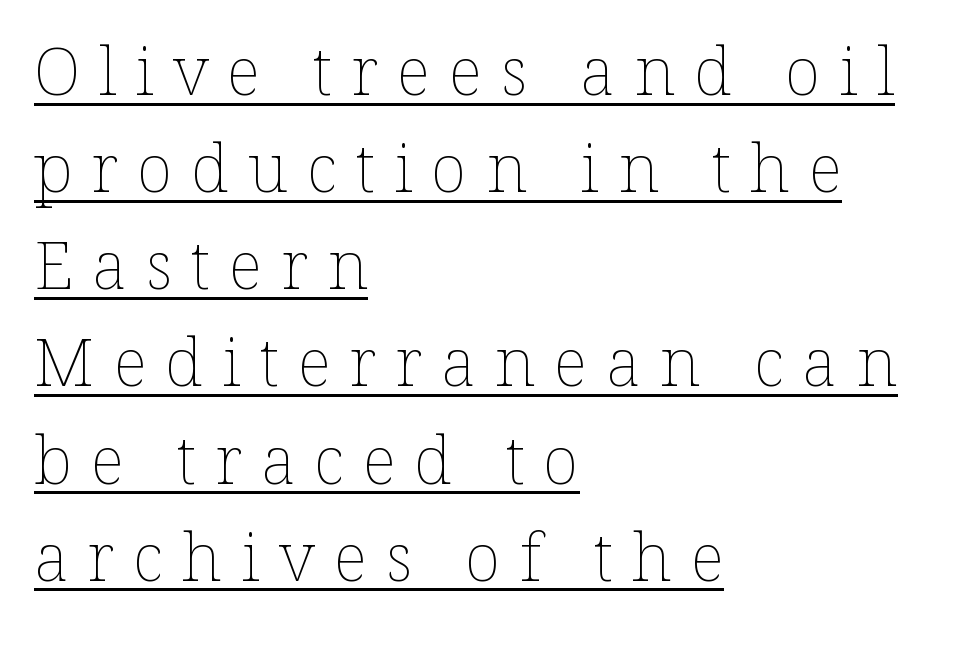
The image shows 67 px thin type, upright; set left-aligned, normal line spacing (1.45x), unusually wide letter spacing (+0.28 em), underlined; low stroke contrast and a medium x-height.
